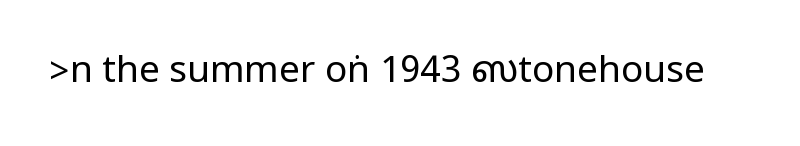
Q: Is the text bold? A: No.
Q: Is the text italic (slanted)? A: No, it is upright.
Q: Is the typeface a serif or a sans-serif typeface? A: Sans-serif.
Q: Is the text underlined? A: No.
Q: Is the spacing between letters normal or unusually wide? A: Normal.
Q: Width (condensed, normal, or wide)? A: Condensed.
Q: Stroke contrast? A: Low.
